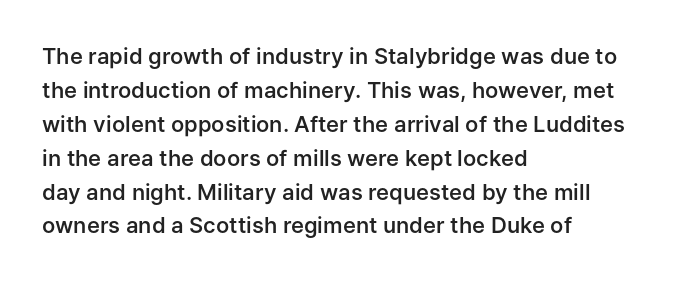
Notice how the stems are strictly vertical — no italics here. The passage shown has conventional tracking throughout. As a designer I'd log this as weight 600, semibold. Line beginnings align vertically; line endings do not.
